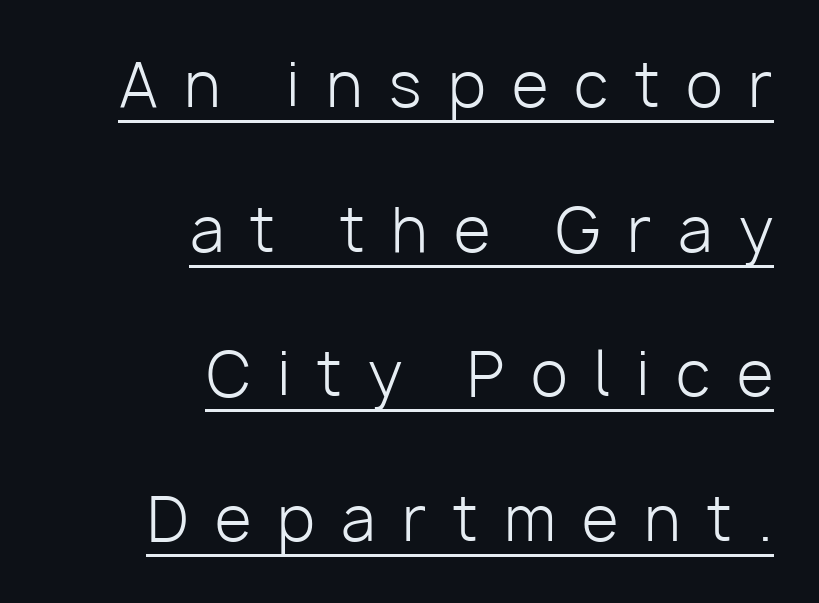
{"serif": "no", "italic": "no", "bold": "no", "weight": "light", "width": "normal", "stroke_contrast": "low", "x_height": "medium", "monospaced": "no", "underline": "yes", "align": "right", "line_spacing": "loose", "line_spacing_ratio": 2.41, "letter_spacing": "wide", "letter_spacing_em": 0.44, "glyph_px": 60}
